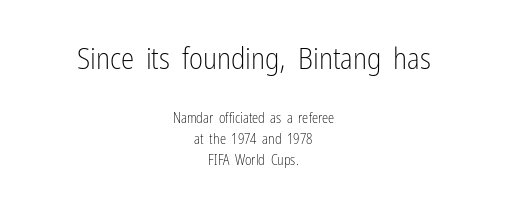
The image shows 30 px light, condensed sans-serif type, upright; set centered, normal line spacing (1.52x), normal letter spacing, not underlined; the first (top) block is 2.14x larger; low stroke contrast and a medium x-height.
